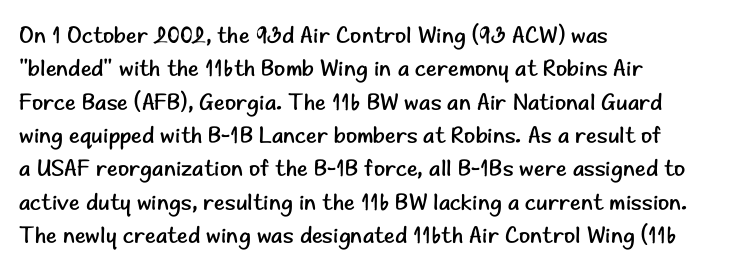
How would I describe the line gaps? Plain and ordinary. Just letters on the line, the space beneath them empty. Alignment: flush left. In terms of posture, this sample is upright.
